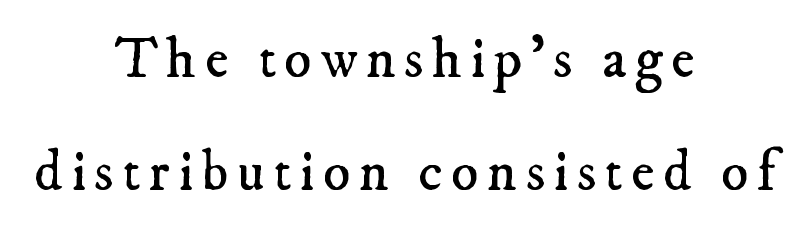
The image shows 57 px regular-weight serif type; set centered, loose line spacing (1.98x), not underlined; low stroke contrast and a small x-height.
